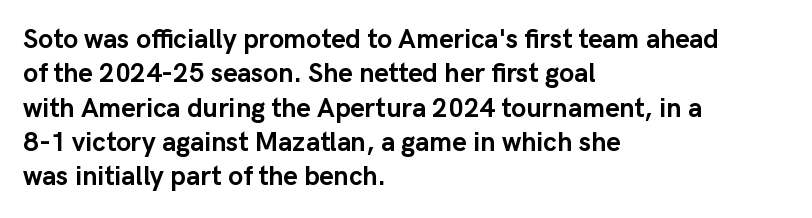
The image shows 27 px bold type, upright; set left-aligned, normal line spacing (1.27x), normal letter spacing, not underlined.
